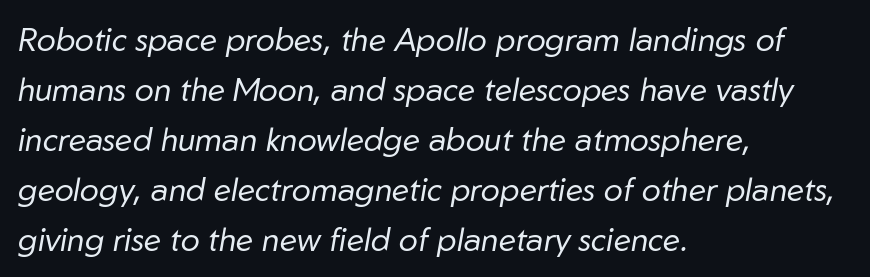
Q: Is the text bold? A: No.
Q: Is the text italic (slanted)? A: Yes, it leans right by about 10 degrees.
Q: Is the text underlined? A: No.
Q: How is the paragraph aligned? A: Left-aligned.
Q: Is the spacing between letters normal or unusually wide? A: Normal.
Q: Is the spacing between lines tight, normal or loose? A: Normal.
Q: Width (condensed, normal, or wide)? A: Normal.
Q: Stroke contrast? A: Low.
Q: x-height? A: Medium.
Q: Monospaced? A: No.
